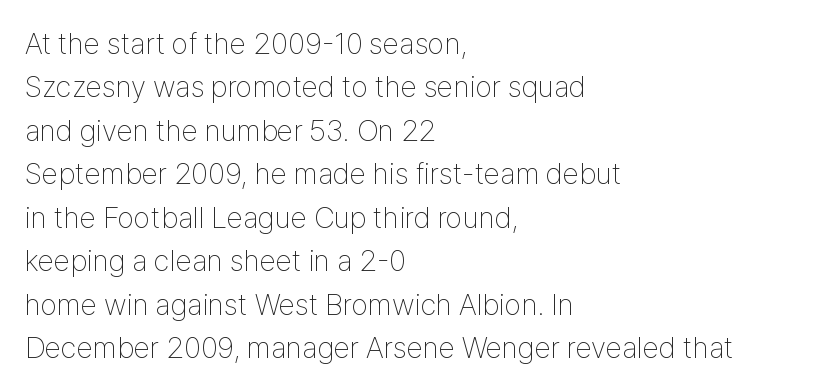
The image shows 30 px thin, condensed sans-serif type, upright; set left-aligned, normal line spacing (1.45x), normal letter spacing, not underlined; low stroke contrast and a medium x-height.
